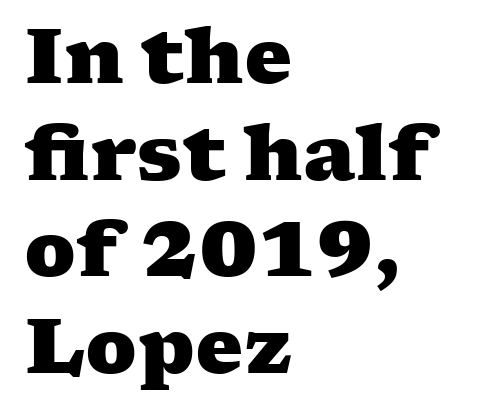
Is there much room between lines? A standard amount, neither cramped nor airy. These lines keep a tight, regular rhythm from letter to letter. Bold? Absolutely — the strokes are thick and heavy. This rendering features lettering with no underline. Each letter keeps its own natural width here, so spacing adapts to shape. These lines stack with their left ends in a neat column.
